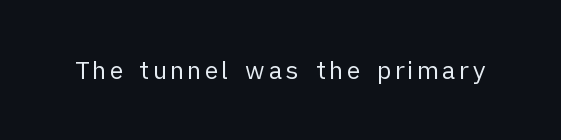
Only glyphs here, with clear space below each row. Posture: upright roman. The font is comparable to plain body text, perhaps lighter.
